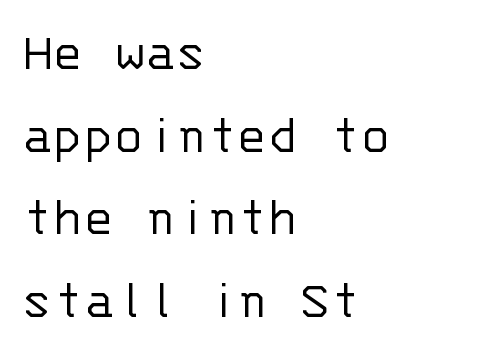
{"serif": "no", "italic": "no", "bold": "no", "weight": "light", "width": "normal", "stroke_contrast": "low", "x_height": "large", "monospaced": "yes", "underline": "no", "align": "left", "line_spacing": "normal", "line_spacing_ratio": 1.45, "letter_spacing": "normal", "letter_spacing_em": 0.0, "glyph_px": 57}
